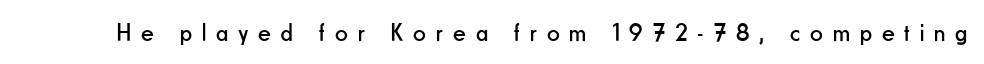
{"italic": "no", "bold": "no", "underline": "no", "letter_spacing": "wide", "letter_spacing_em": 0.4, "glyph_px": 25}
